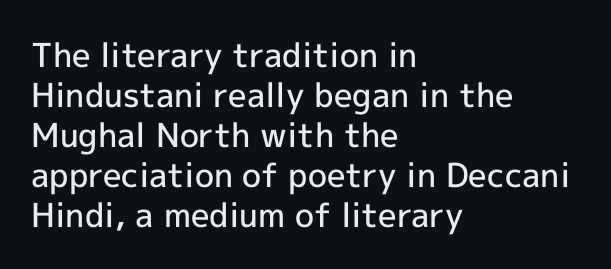
{"serif": "no", "italic": "no", "bold": "semi", "weight": "semibold", "width": "normal", "x_height": "medium", "monospaced": "no", "underline": "no", "align": "left", "line_spacing_ratio": 1.21, "letter_spacing": "normal", "letter_spacing_em": 0.0, "glyph_px": 33}
